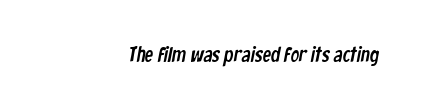
Words appear dense and cohesive because spacing is normal. A flush-right, rag-left setting is used for this passage. Descenders hang freely into open space.
